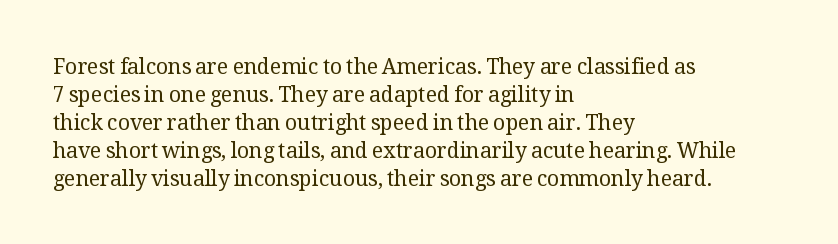
{"italic": "no", "bold": "no", "underline": "no", "align": "left", "line_spacing": "normal", "line_spacing_ratio": 1.33, "letter_spacing": "normal", "letter_spacing_em": 0.0, "glyph_px": 21}
